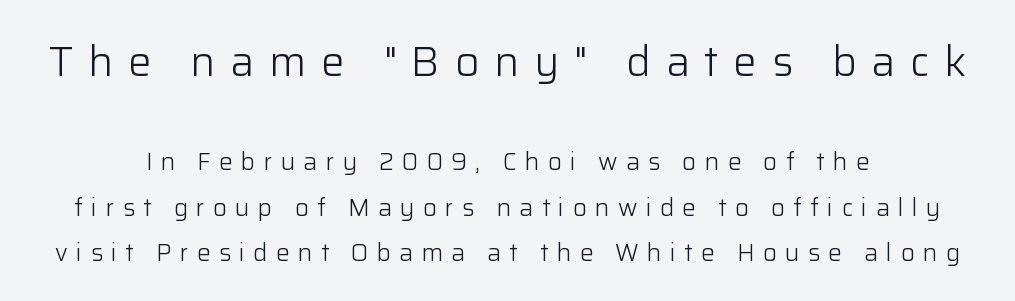
The image shows 42 px light sans-serif type, upright; set centered, loose line spacing (1.91x), unusually wide letter spacing (+0.35 em), not underlined; the first (top) block is 1.75x larger; low stroke contrast and a medium x-height.
